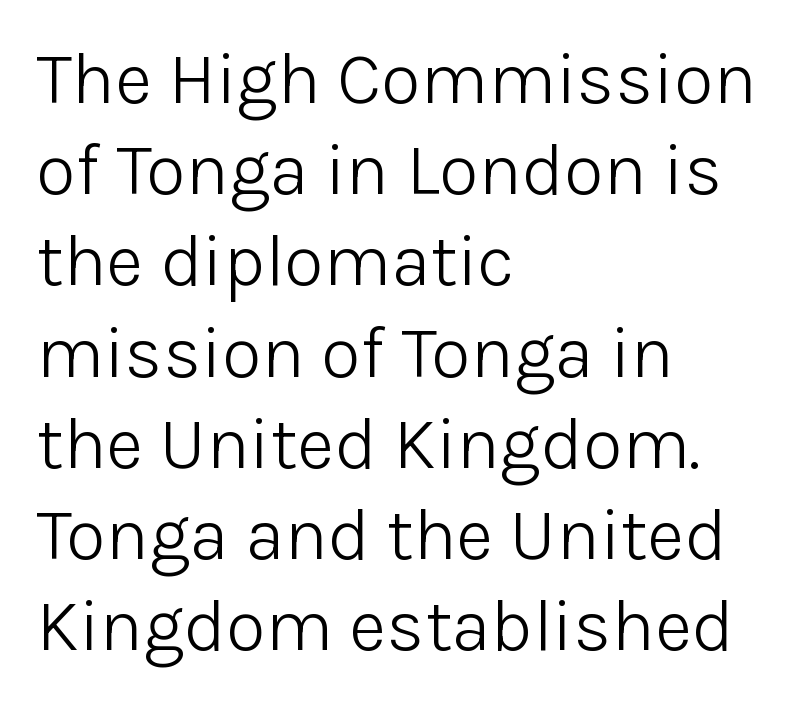
{"serif": "no", "italic": "no", "bold": "no", "weight": "light", "width": "normal", "stroke_contrast": "low", "x_height": "medium", "monospaced": "no", "underline": "no", "align": "left", "line_spacing": "normal", "line_spacing_ratio": 1.25, "letter_spacing": "normal", "letter_spacing_em": 0.0, "glyph_px": 73}
